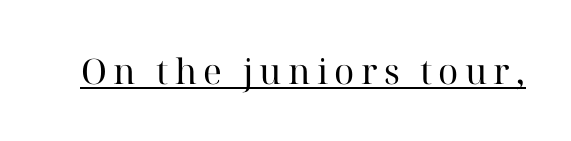
Q: Is the text bold? A: No.
Q: Is the text italic (slanted)? A: No, it is upright.
Q: Is the typeface a serif or a sans-serif typeface? A: Serif.
Q: Is the text underlined? A: Yes.
Q: Width (condensed, normal, or wide)? A: Normal.
Q: Stroke contrast? A: High.
Q: x-height? A: Medium.
Q: Monospaced? A: No.
